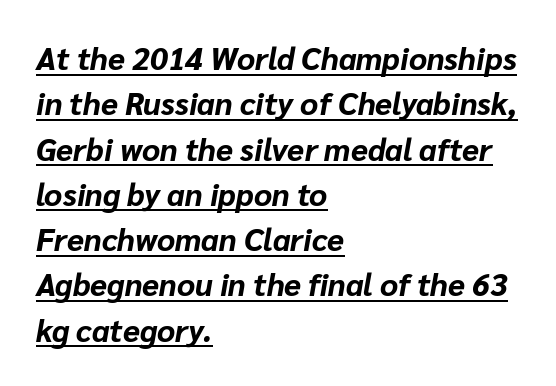
The image shows 31 px bold type, italic (leaning right); set left-aligned, normal line spacing (1.46x), normal letter spacing, underlined; low stroke contrast and a medium x-height.
